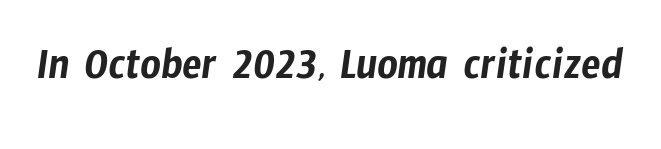
Q: Is the typeface a serif or a sans-serif typeface? A: Sans-serif.
Q: Is the text underlined? A: No.
Q: Is the spacing between letters normal or unusually wide? A: Normal.
Q: Width (condensed, normal, or wide)? A: Condensed.
Q: Stroke contrast? A: Low.
Q: x-height? A: Medium.
Q: Monospaced? A: No.
